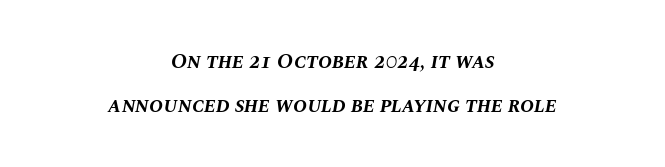
Q: Is the text bold? A: Yes.
Q: Is the text italic (slanted)? A: Yes, it leans right by about 10 degrees.
Q: Is the text underlined? A: No.
Q: How is the paragraph aligned? A: Centered.
Q: Is the spacing between letters normal or unusually wide? A: Normal.
Q: Is the spacing between lines tight, normal or loose? A: Loose.
